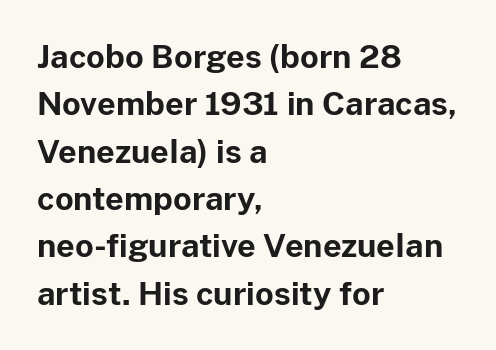
The passage shown is emphatically bold. Spacing between characters is what you'd get straight out of the box. Honestly, the row spacing looks completely unremarkable. No italicization has been applied; the sample stays upright.
